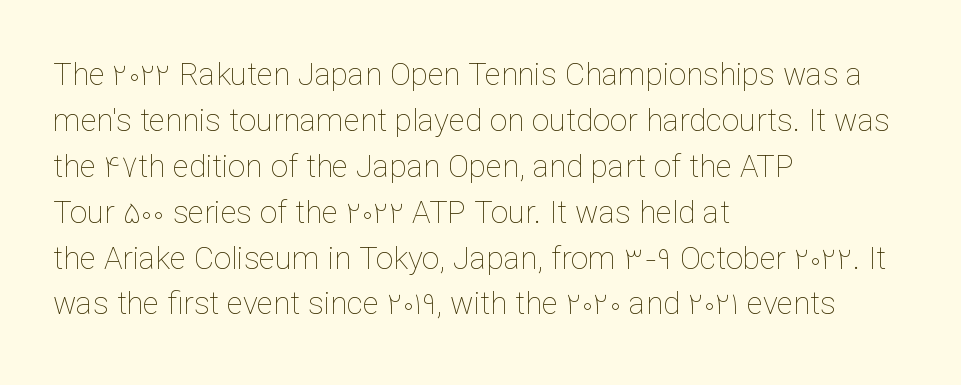
The image shows 31 px thin type, upright; set left-aligned, normal line spacing (1.48x), normal letter spacing, not underlined; low stroke contrast and a medium x-height.
